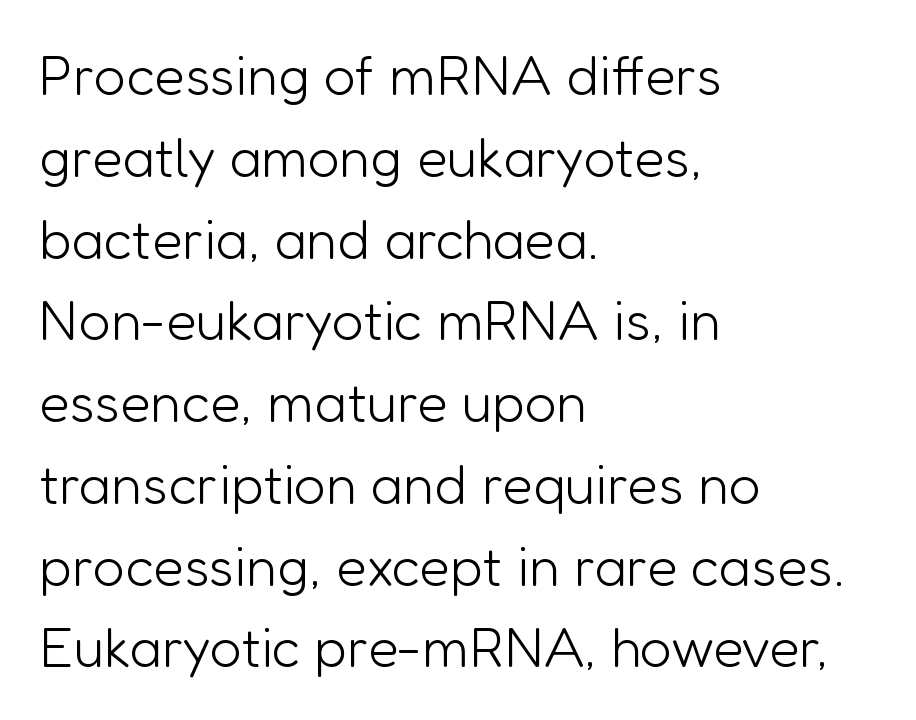
The letters look calm and open, with moderate or lighter stems. Rows of type keep a routine distance in the vertical direction. These lines are composed in type without serifs. Underline: absent.
